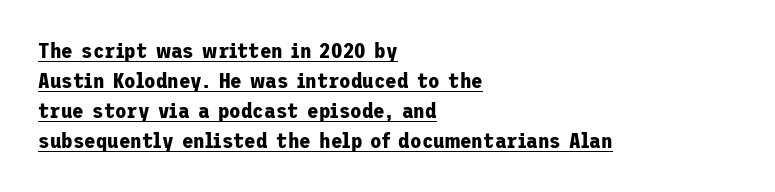
Does a line run under the words? Yes, clearly. Does the copy run flush right? No — it runs flush left. Strong, thick strokes mark this as bold type. Posture: upright roman. Observe the ordinary spacing: letters are neighbours, not strangers. Whoever set this chose a conventional vertical rhythm.
